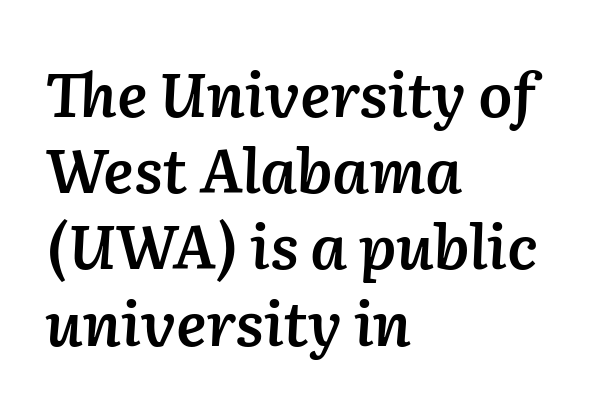
The image shows 61 px semibold type, italic (leaning right); set left-aligned, normal line spacing (1.25x), normal letter spacing, not underlined; low stroke contrast and a medium x-height.
